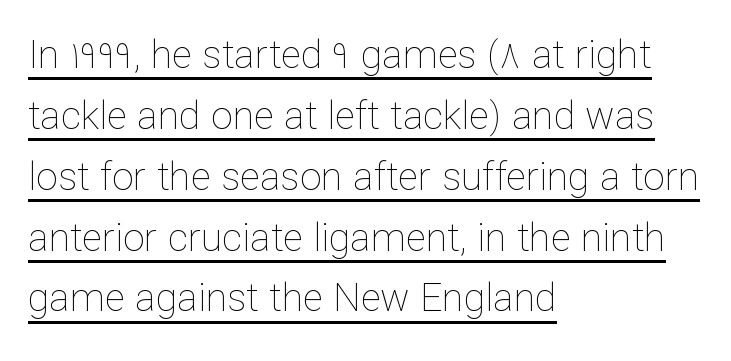
The passage shown stacks its lines at a standard gap. Is the type heavy? It reads as light-to-regular instead. Is this a fixed-width face? No — the glyphs have proportional, varying widths. What decoration does the sample have? An underline. The type sits square on the baseline with zero lean.
